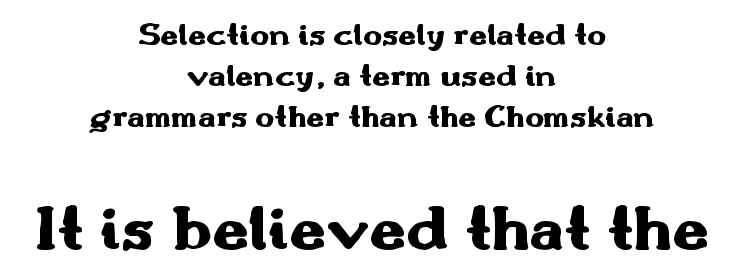
Q: Is the text bold? A: Yes.
Q: Is the text italic (slanted)? A: No, it is upright.
Q: Is the typeface a serif or a sans-serif typeface? A: Sans-serif.
Q: Is the text underlined? A: No.
Q: How is the paragraph aligned? A: Centered.
Q: Is the spacing between letters normal or unusually wide? A: Normal.
Q: Is the spacing between lines tight, normal or loose? A: Normal.
Q: Which block of text is set in a larger size, the first (top) or the second (bottom)? A: The second (bottom) one.
Q: Width (condensed, normal, or wide)? A: Wide.
Q: Stroke contrast? A: Medium.
Q: x-height? A: Small.
Q: Monospaced? A: No.
